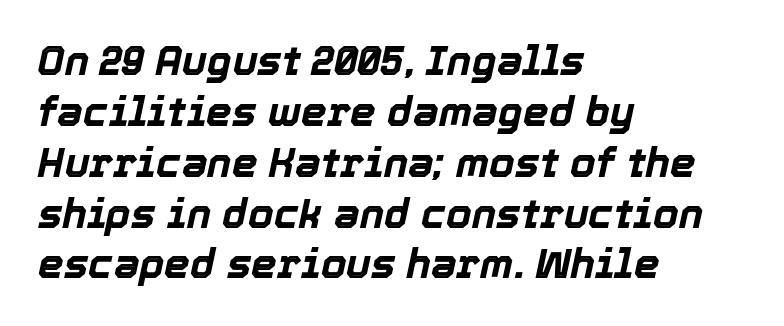
The image shows 41 px bold type, italic (leaning right); set left-aligned, line spacing 1.24x, normal letter spacing, not underlined; a medium x-height.
